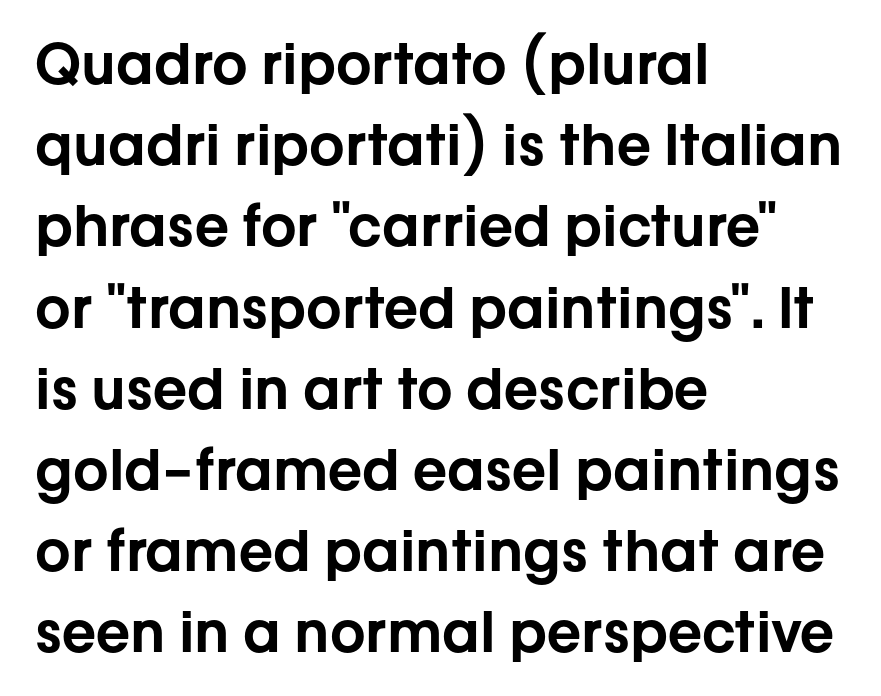
Vertical strokes here are truly vertical. Vertically, the passage feels balanced, rows spaced as you'd expect. Is this a fixed-width face? No — the glyphs have proportional, varying widths. What stands out about the letter spacing? Nothing — it is the standard amount. This sample uses a sans-serif face.
